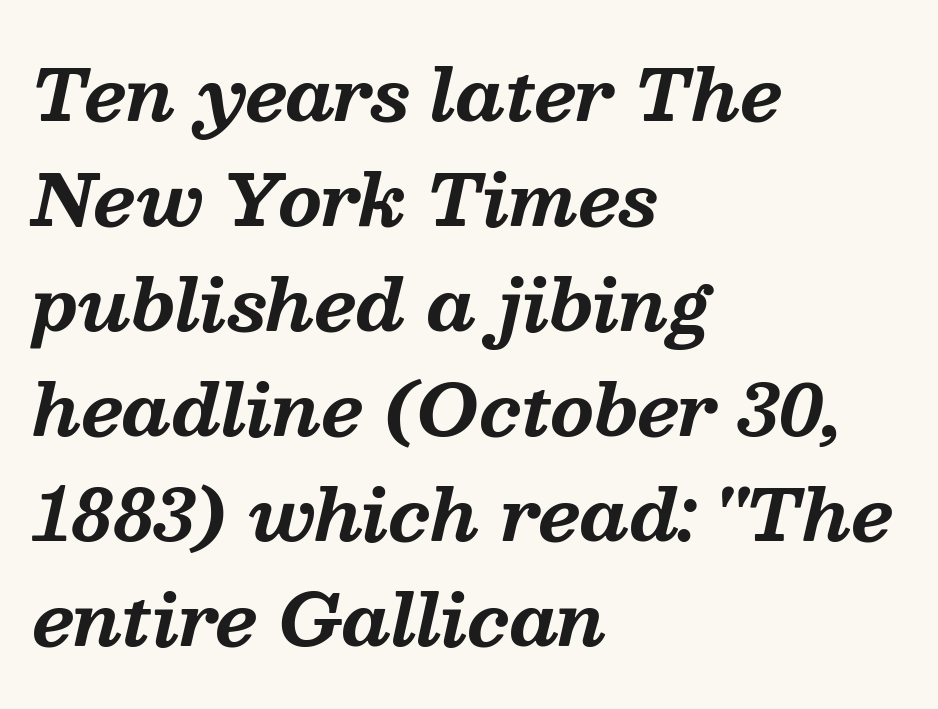
{"serif": "yes", "italic": "yes", "lean": "right", "slant_degrees": 13, "bold": "yes", "weight": "bold", "width": "normal", "stroke_contrast": "medium", "x_height": "medium", "monospaced": "no", "underline": "no", "align": "left", "line_spacing": "normal", "line_spacing_ratio": 1.5, "letter_spacing": "normal", "letter_spacing_em": 0.0, "glyph_px": 70}
